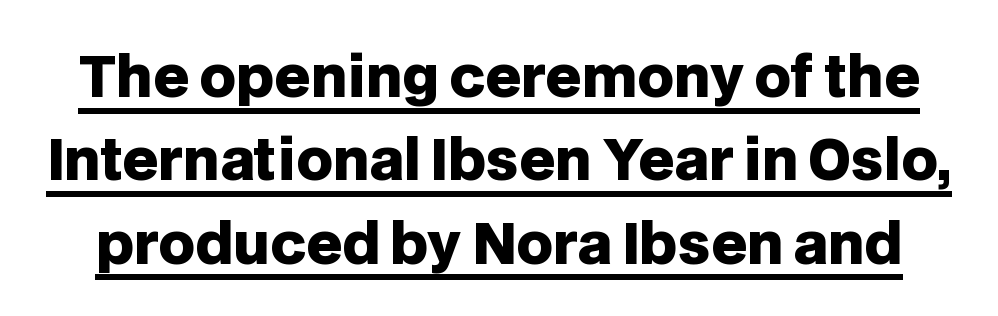
The image shows 56 px heavy sans-serif type, upright; set normal line spacing (1.49x), normal letter spacing, underlined; low stroke contrast and a large x-height.
